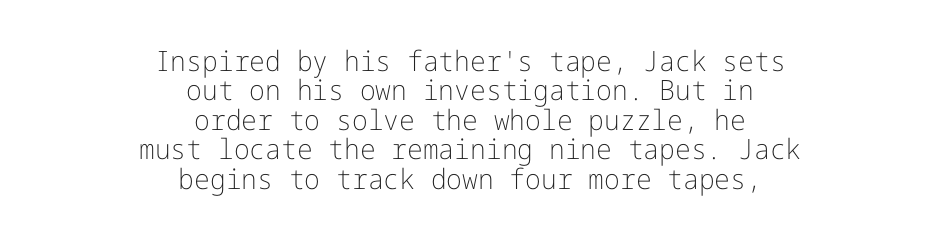
{"serif": "no", "italic": "no", "bold": "no", "weight": "light", "width": "normal", "stroke_contrast": "low", "x_height": "medium", "underline": "no", "align": "center", "line_spacing": "tight", "line_spacing_ratio": 1.05, "letter_spacing": "normal", "letter_spacing_em": 0.0, "glyph_px": 28}
